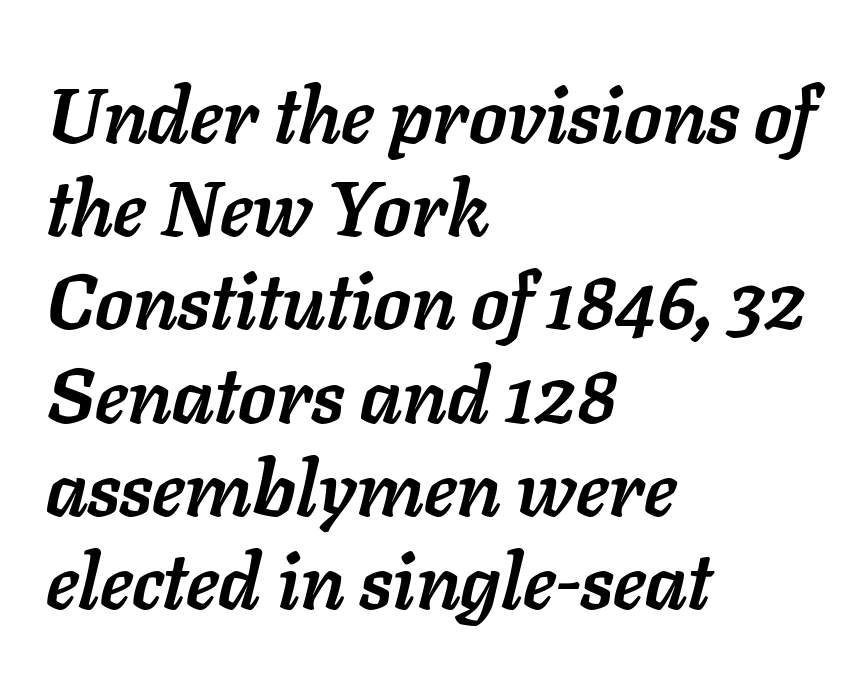
{"italic": "yes", "lean": "right", "slant_degrees": 11, "bold": "yes", "weight": "semibold", "width": "normal", "stroke_contrast": "low", "x_height": "medium", "monospaced": "no", "underline": "no", "align": "left", "line_spacing_ratio": 1.21, "letter_spacing": "normal", "letter_spacing_em": 0.0, "glyph_px": 77}
